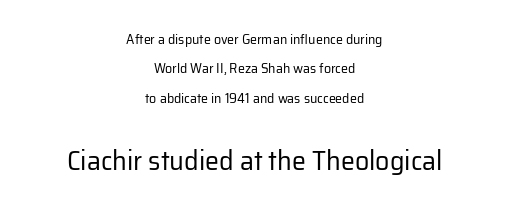
The image shows 28 px regular-weight sans-serif type, upright; set centered, loose line spacing (2.1x), normal letter spacing, not underlined; the second (bottom) block is 2.0x larger; low stroke contrast and a medium x-height.
